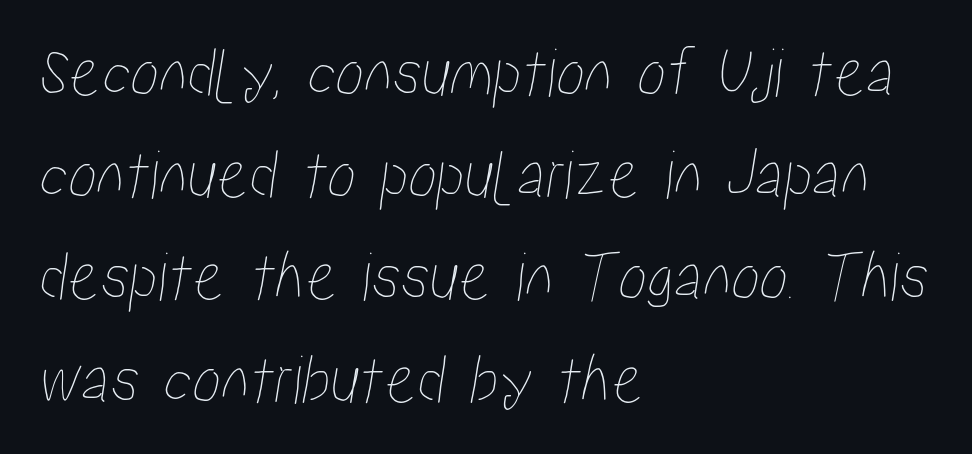
Q: Is the text underlined? A: No.
Q: How is the paragraph aligned? A: Left-aligned.
Q: Is the spacing between letters normal or unusually wide? A: Normal.
Q: Is the spacing between lines tight, normal or loose? A: Normal.
Q: Width (condensed, normal, or wide)? A: Condensed.
Q: Stroke contrast? A: Low.
Q: x-height? A: Medium.
Q: Monospaced? A: No.
